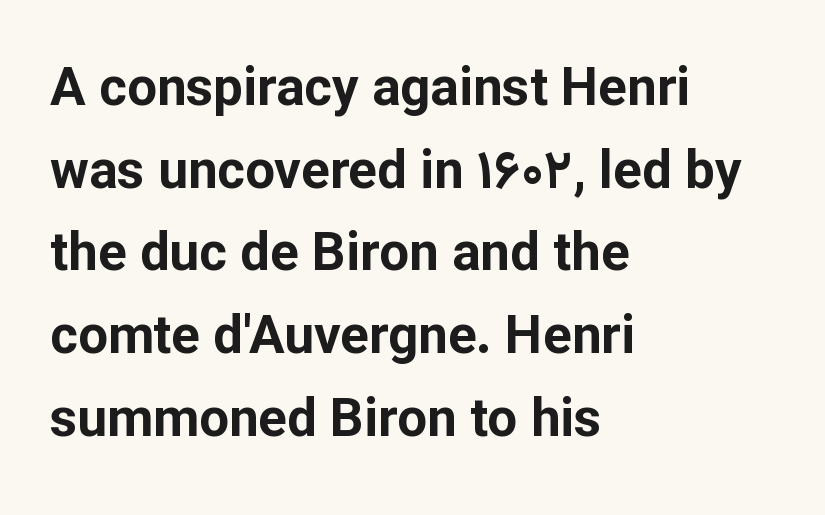
{"serif": "no", "italic": "no", "bold": "yes", "weight": "bold", "width": "normal", "stroke_contrast": "low", "x_height": "medium", "monospaced": "no", "underline": "no", "align": "left", "line_spacing": "normal", "line_spacing_ratio": 1.56, "letter_spacing": "normal", "letter_spacing_em": 0.0, "glyph_px": 53}
